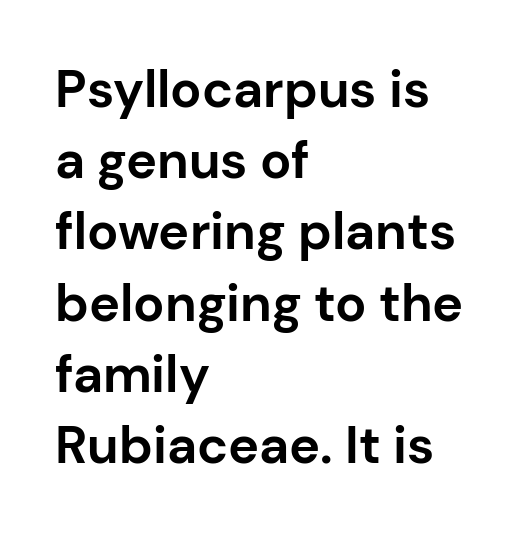
Q: Is the text bold? A: Yes.
Q: Is the text italic (slanted)? A: No, it is upright.
Q: Is the typeface a serif or a sans-serif typeface? A: Sans-serif.
Q: Is the text underlined? A: No.
Q: How is the paragraph aligned? A: Left-aligned.
Q: Is the spacing between letters normal or unusually wide? A: Normal.
Q: Is the spacing between lines tight, normal or loose? A: Normal.
Q: Width (condensed, normal, or wide)? A: Normal.
Q: Stroke contrast? A: Low.
Q: x-height? A: Medium.
Q: Monospaced? A: No.
